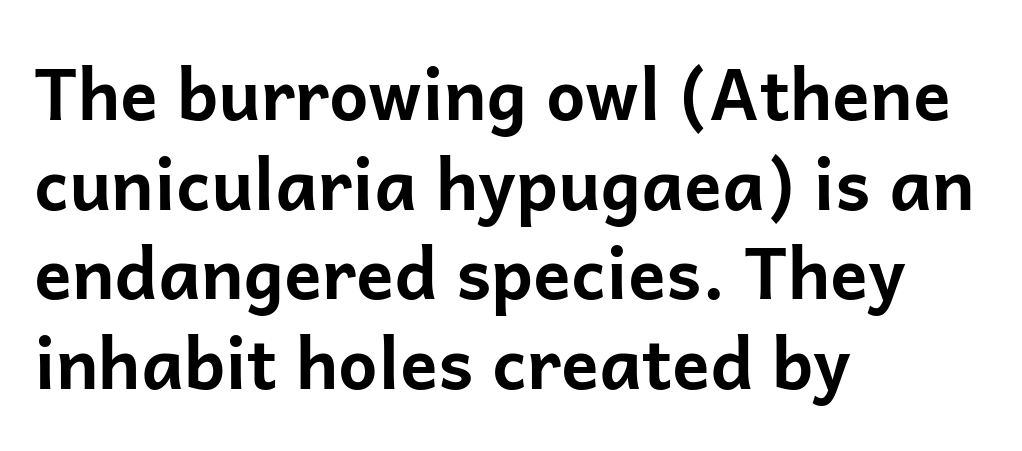
{"serif": "no", "italic": "no", "bold": "yes", "weight": "bold", "width": "normal", "stroke_contrast": "low", "x_height": "medium", "monospaced": "no", "underline": "no", "align": "left", "line_spacing": "normal", "line_spacing_ratio": 1.28, "letter_spacing": "normal", "letter_spacing_em": 0.0, "glyph_px": 70}
